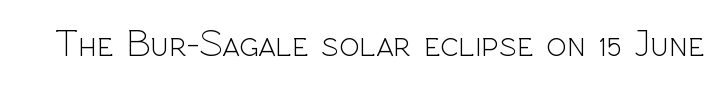
{"serif": "no", "italic": "no", "bold": "no", "weight": "light", "width": "normal", "x_height": "medium", "monospaced": "no", "underline": "no", "letter_spacing": "normal", "letter_spacing_em": 0.0, "glyph_px": 38}
